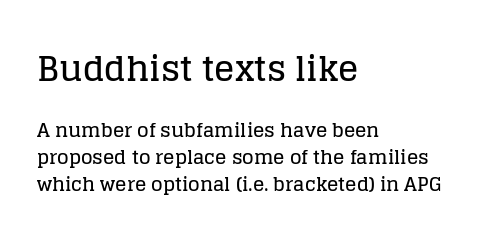
{"serif": "yes", "italic": "no", "width": "normal", "stroke_contrast": "low", "x_height": "large", "monospaced": "no", "underline": "no", "align": "left", "line_spacing": "normal", "line_spacing_ratio": 1.41, "letter_spacing": "normal", "letter_spacing_em": 0.0, "larger_block": "first", "size_ratio": 1.79, "glyph_px": 34}
